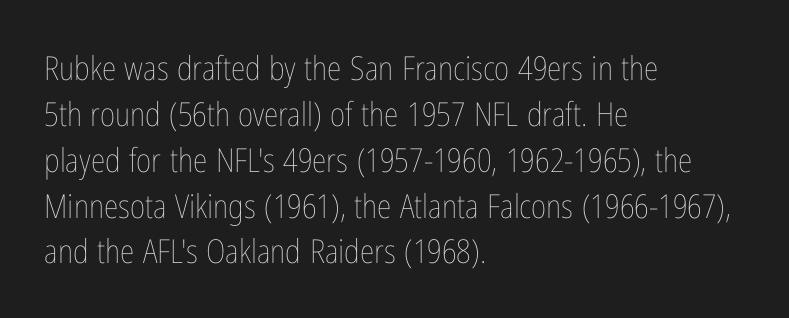
Q: Is the text bold? A: No.
Q: Is the text italic (slanted)? A: No, it is upright.
Q: Is the text underlined? A: No.
Q: How is the paragraph aligned? A: Left-aligned.
Q: Is the spacing between letters normal or unusually wide? A: Normal.
Q: Is the spacing between lines tight, normal or loose? A: Normal.
Q: Width (condensed, normal, or wide)? A: Condensed.
Q: Stroke contrast? A: Low.
Q: x-height? A: Medium.
Q: Monospaced? A: No.
